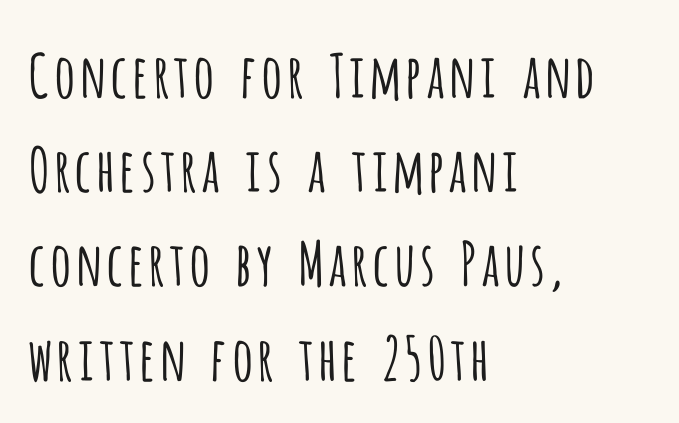
Q: Is the text bold? A: No.
Q: Is the text italic (slanted)? A: No, it is upright.
Q: Is the typeface a serif or a sans-serif typeface? A: Sans-serif.
Q: Is the text underlined? A: No.
Q: How is the paragraph aligned? A: Left-aligned.
Q: Is the spacing between letters normal or unusually wide? A: Normal.
Q: Is the spacing between lines tight, normal or loose? A: Normal.
Q: Width (condensed, normal, or wide)? A: Condensed.
Q: Stroke contrast? A: Low.
Q: x-height? A: Large.
Q: Monospaced? A: No.
